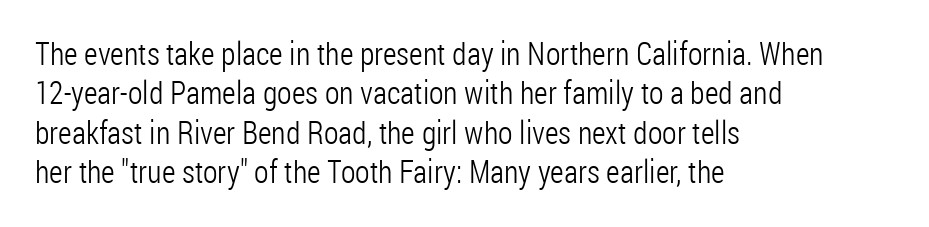
The image shows 32 px light, condensed sans-serif type, upright; set left-aligned, line spacing 1.23x, normal letter spacing, not underlined; low stroke contrast and a medium x-height.
